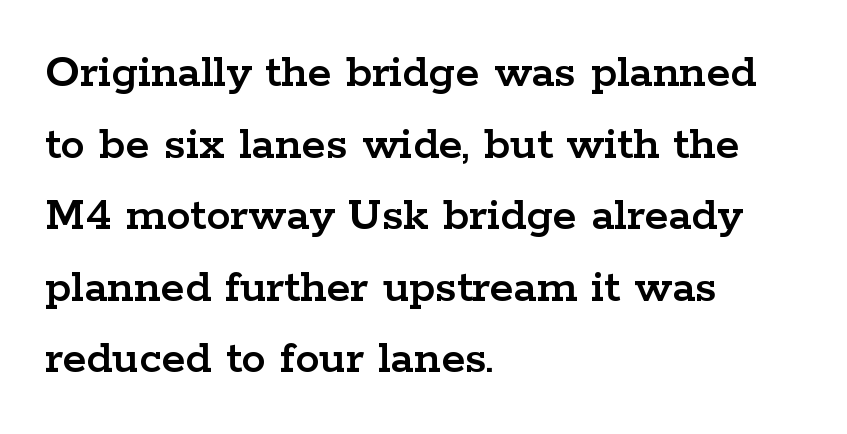
The image shows 49 px wide serif type, upright; set left-aligned, normal line spacing (1.46x), normal letter spacing, not underlined; low stroke contrast and a medium x-height.
